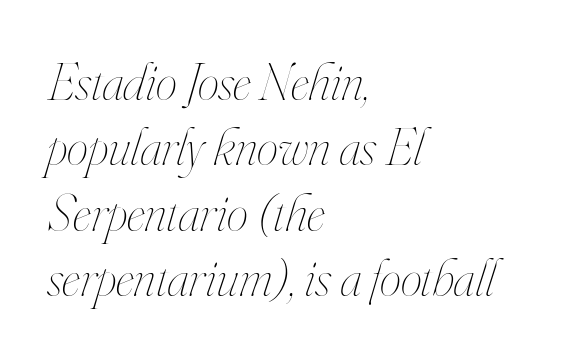
The image shows 54 px thin, condensed type, italic (leaning right); set left-aligned, line spacing 1.21x, normal letter spacing, not underlined; high stroke contrast and a small x-height.
